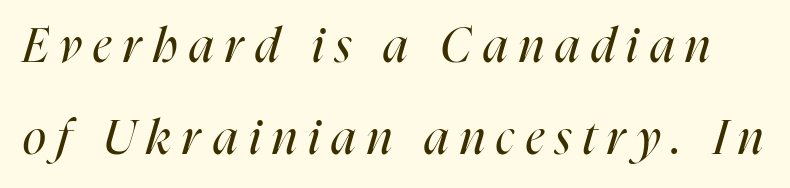
The image shows 48 px regular-weight, condensed type, italic (leaning right); set loose line spacing (1.92x), unusually wide letter spacing (+0.24 em), not underlined; high stroke contrast and a medium x-height.
